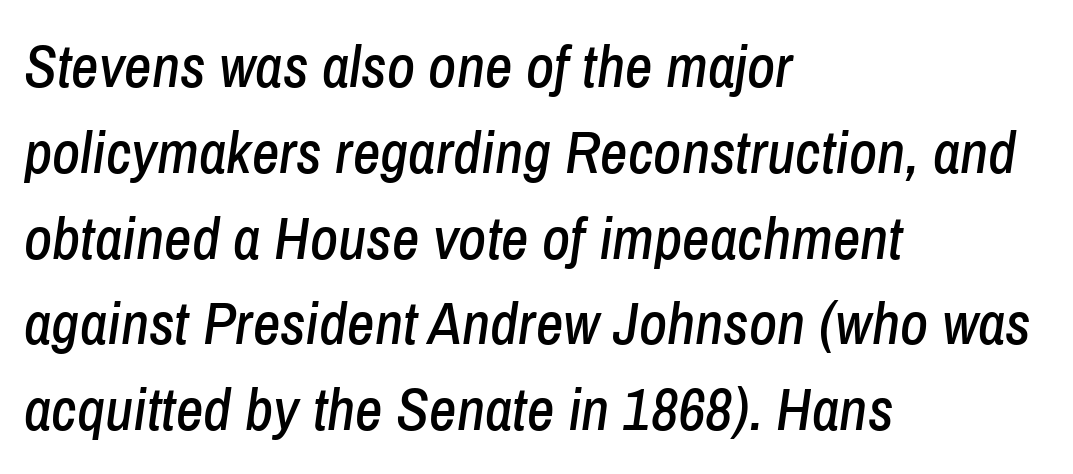
Q: Is the text italic (slanted)? A: Yes, it leans right by about 8 degrees.
Q: Is the text underlined? A: No.
Q: How is the paragraph aligned? A: Left-aligned.
Q: Is the spacing between letters normal or unusually wide? A: Normal.
Q: Is the spacing between lines tight, normal or loose? A: Normal.
Q: Width (condensed, normal, or wide)? A: Condensed.
Q: Stroke contrast? A: Low.
Q: x-height? A: Medium.
Q: Monospaced? A: No.
